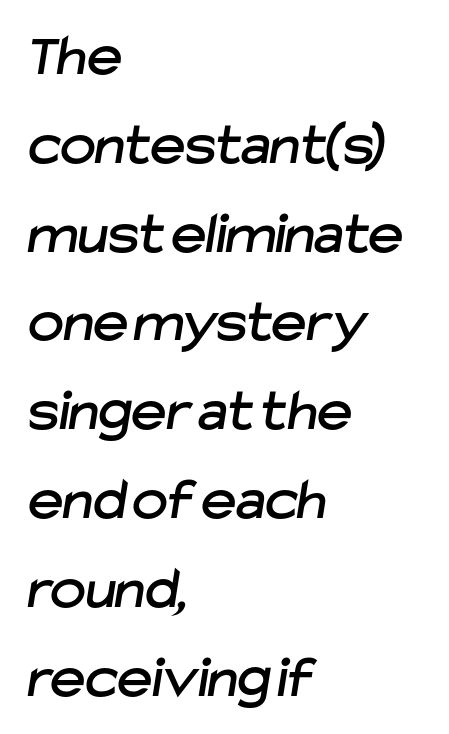
Proportional: the letters do not fall into vertical columns. The typeface chosen for these lines omits serifs. If you measured baseline to baseline, you'd find a middling distance. Reading down the block, your eye returns to a fixed left position each line. The letterforms sit shoulder to shoulder at normal distance.
